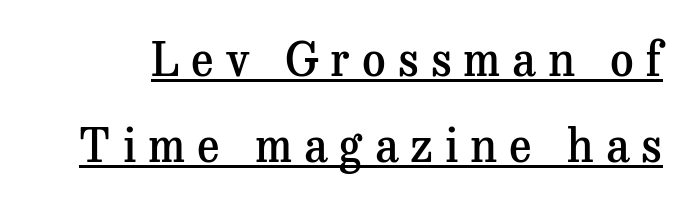
The image shows 46 px semibold serif type, upright; set line spacing 1.87x, unusually wide letter spacing (+0.26 em), underlined; medium stroke contrast and a medium x-height.
